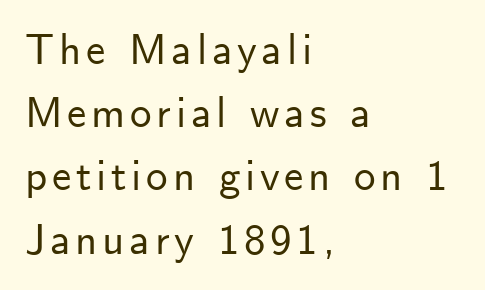
Spacing verdict: proportional, widths tailored to each character. Characters remain perfectly vertical along every line. Is the block centered? No — it sits flush against the left margin. The passage shown is not underscored anywhere.
